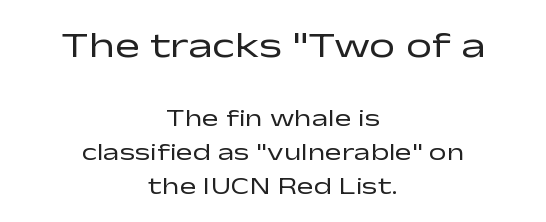
The image shows 37 px regular-weight, wide sans-serif type, upright; set centered, normal line spacing (1.36x), normal letter spacing, not underlined; the first (top) block is 1.48x larger; low stroke contrast and a medium x-height.
